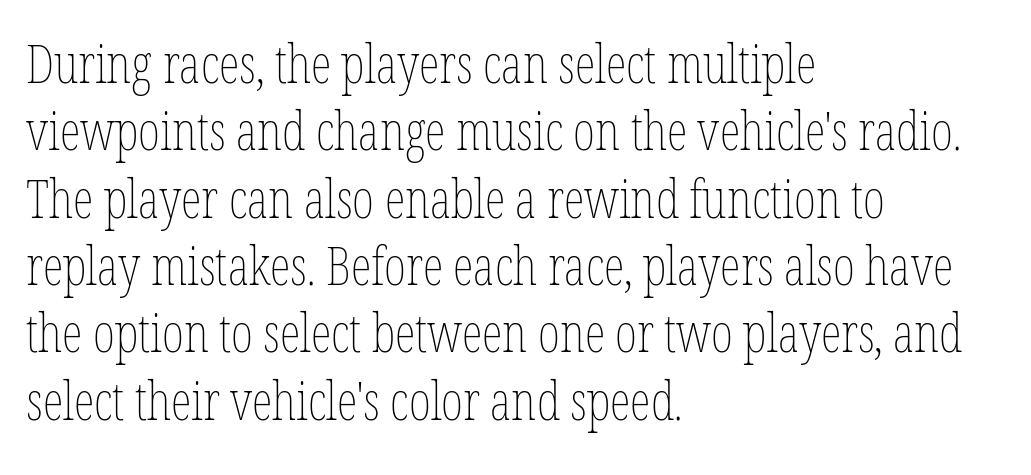
The image shows 53 px thin, condensed type, upright; set left-aligned, normal line spacing (1.27x), normal letter spacing, not underlined; low stroke contrast and a medium x-height.
